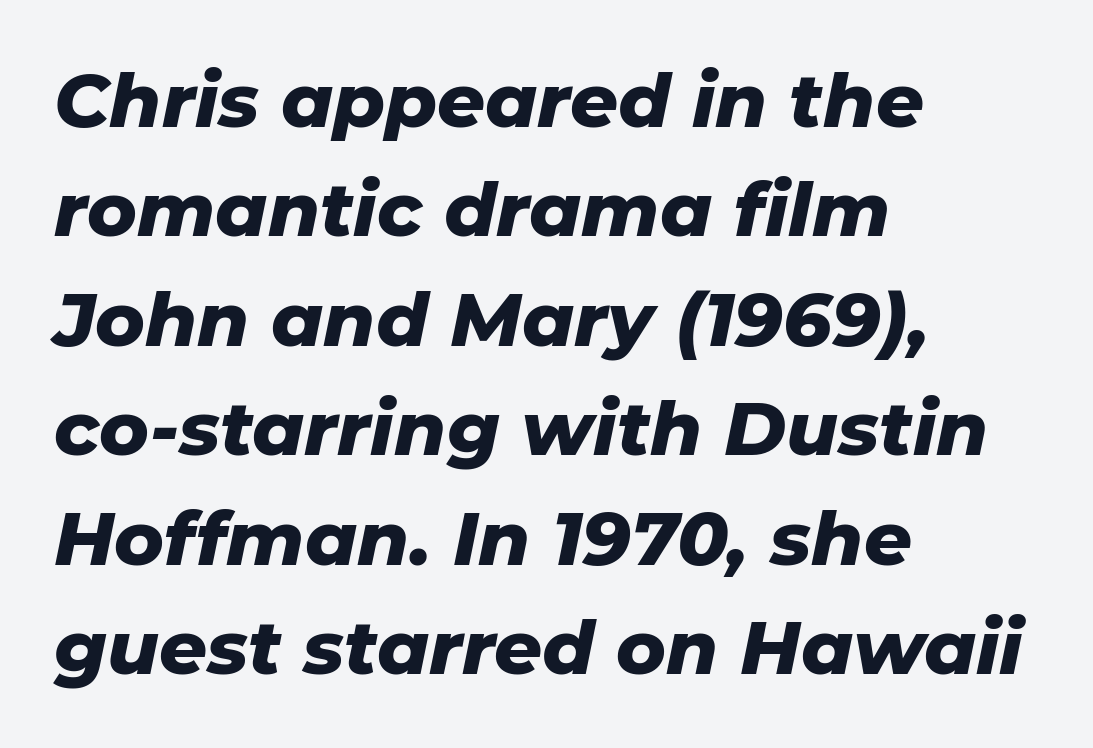
If you drew a line through each stem, it would be angled. Glance below the letters and you will spot only blank space. There is no visible air inserted between adjacent glyphs. Students, this is bold: see how much ink each stroke carries. The rendering uses natural spacing where letterforms have individual widths.
